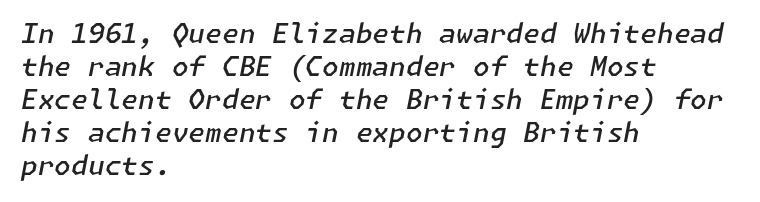
Any mark beneath the type? The region is blank. This is oblique type, the kind used for emphasis or titles. The ragged edge is on the right, which tells us the setting is flush left. A fair bit of extra ink — the face is semibold, not bold.
